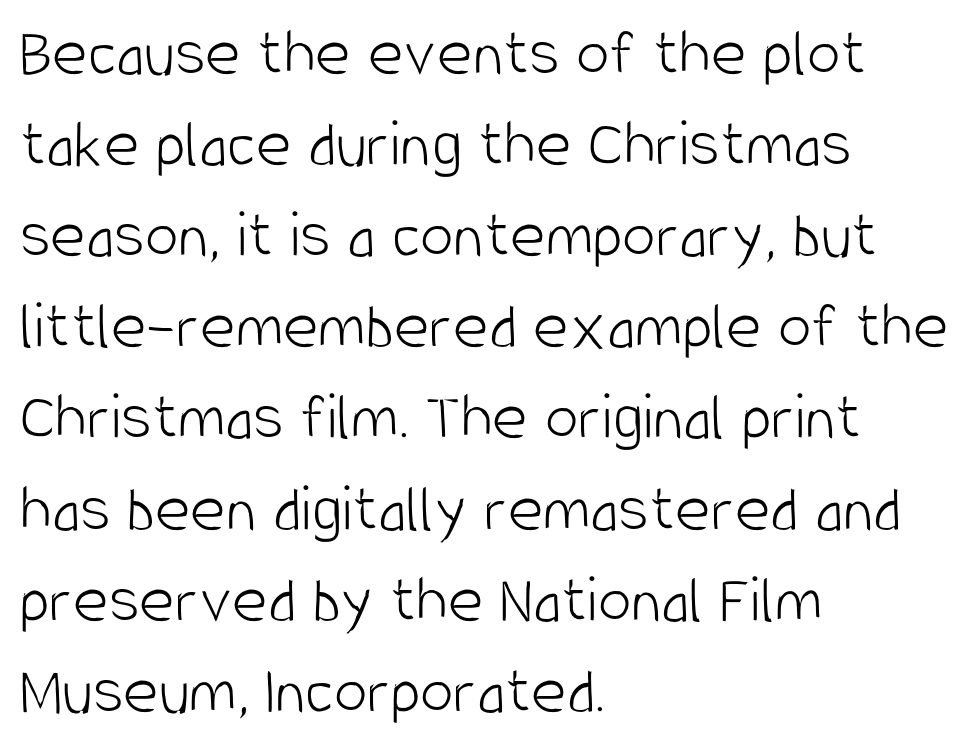
The image shows 68 px light, condensed sans-serif type, upright; set left-aligned, normal line spacing (1.34x), normal letter spacing, not underlined; low stroke contrast and a large x-height.
